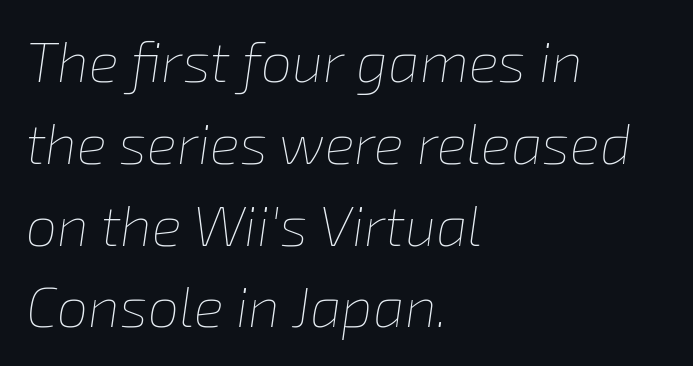
{"italic": "yes", "lean": "right", "slant_degrees": 8, "bold": "no", "weight": "thin", "width": "normal", "stroke_contrast": "low", "x_height": "medium", "monospaced": "no", "underline": "no", "align": "left", "line_spacing": "normal", "line_spacing_ratio": 1.46, "letter_spacing": "normal", "letter_spacing_em": 0.0, "glyph_px": 56}
